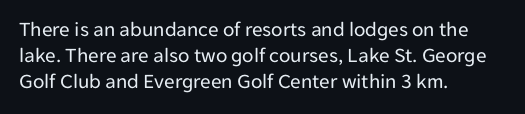
The image shows 21 px text type, upright; set left-aligned, line spacing 1.24x, normal letter spacing, not underlined.
